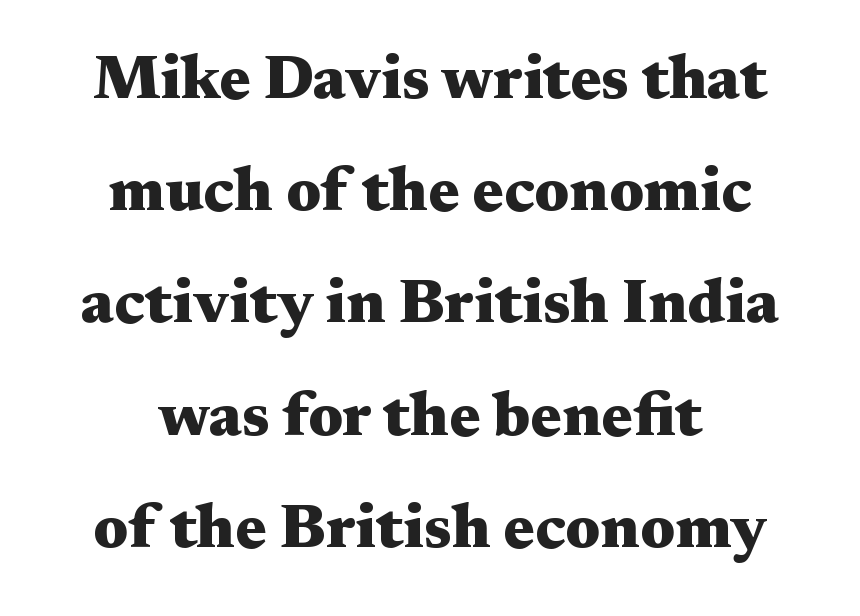
Q: Is the text bold? A: Yes.
Q: Is the text italic (slanted)? A: No, it is upright.
Q: Is the typeface a serif or a sans-serif typeface? A: Serif.
Q: Is the text underlined? A: No.
Q: Is the spacing between letters normal or unusually wide? A: Normal.
Q: Width (condensed, normal, or wide)? A: Wide.
Q: Stroke contrast? A: Medium.
Q: x-height? A: Medium.
Q: Monospaced? A: No.
